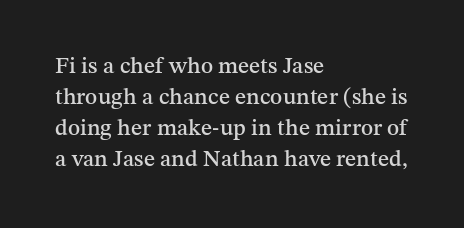
The designer left line spacing at the default. Glance below the letters and you will spot only blank space. The letters sit at their default tracking, neither squeezed nor spread. If you drew a line through each stem, it would be perfectly vertical. The compositor pushed each line to the left boundary.
